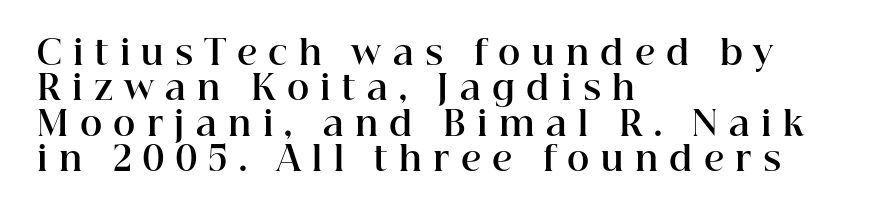
The image shows 34 px bold serif type, upright; set left-aligned, tight line spacing (1.04x), unusually wide letter spacing (+0.33 em), not underlined; high stroke contrast and a medium x-height.
